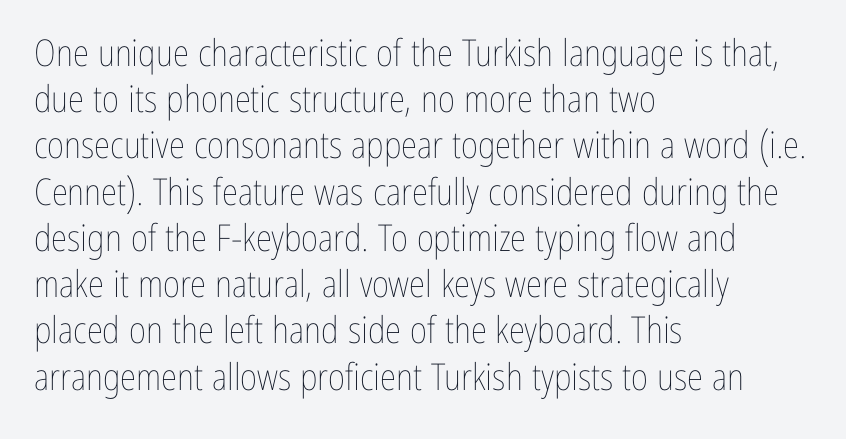
The passage shown has conventional tracking throughout. This sample uses an upright cut, with every glyph sitting square on the baseline. The lines sit at an ordinary, default distance from one another. Stem width sits at or under what a default text font uses.
